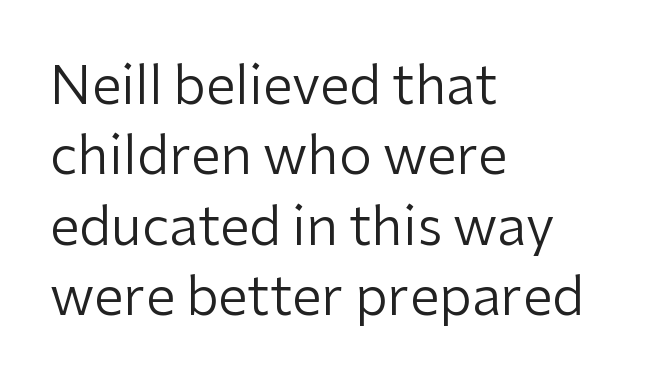
Q: Is the text bold? A: No.
Q: Is the text italic (slanted)? A: No, it is upright.
Q: Is the typeface a serif or a sans-serif typeface? A: Sans-serif.
Q: Is the text underlined? A: No.
Q: How is the paragraph aligned? A: Left-aligned.
Q: Is the spacing between letters normal or unusually wide? A: Normal.
Q: Is the spacing between lines tight, normal or loose? A: Normal.
Q: Width (condensed, normal, or wide)? A: Normal.
Q: Stroke contrast? A: Low.
Q: x-height? A: Medium.
Q: Monospaced? A: No.
